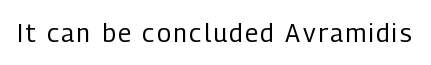
The type sits square on the baseline with zero lean. The strip under each line holds only bare page. Stroke thickness stays within the range of a standard reading face or lighter.
